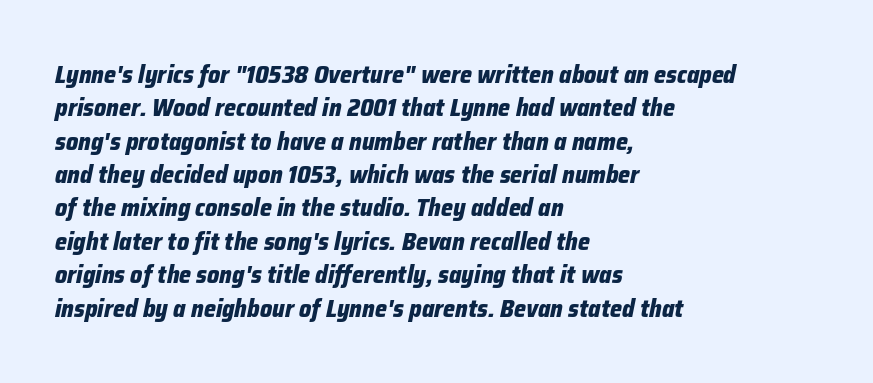
Clear beneath every line of the passage. Evenly set lines give the paragraph a standard silhouette. This sample is left-justified, so line endings fall wherever the words run out. Typesetter's note: full bold, strokes at maximum text heaviness. A typesetter would call this zero additional tracking.
